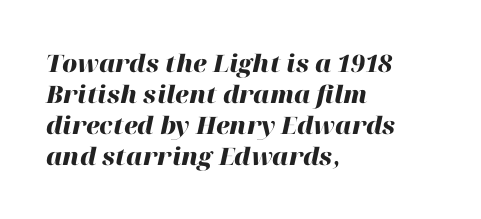
Reading down the column, the eye jumps a familiar distance to each next line. The words here are not underlined. A classic flush-left, rag-right setting is used for this passage. The sample has been set heavy, in full bold.
